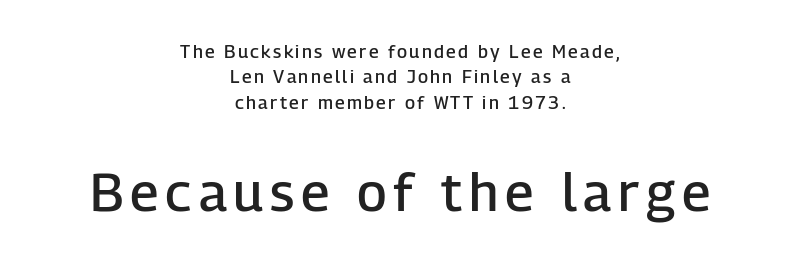
The image shows 53 px semibold sans-serif type, upright; set centered, normal line spacing (1.41x), not underlined; the second (bottom) block is 2.94x larger; low stroke contrast and a medium x-height.
